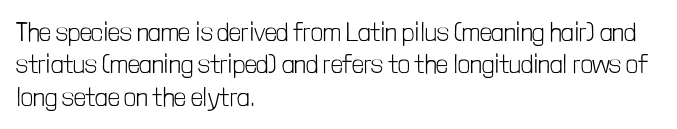
The image shows 26 px text type, upright; set left-aligned, normal line spacing (1.25x), normal letter spacing, not underlined.
